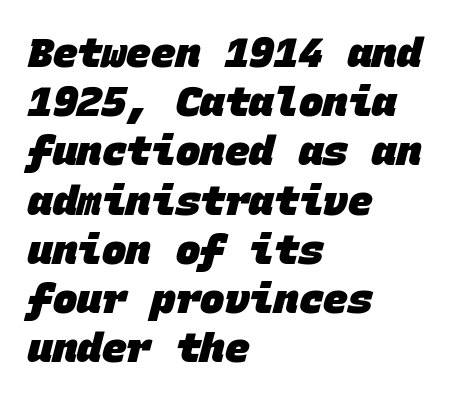
{"serif": "no", "bold": "yes", "weight": "heavy", "width": "normal", "stroke_contrast": "low", "x_height": "large", "monospaced": "yes", "underline": "no", "align": "left", "line_spacing_ratio": 1.2, "letter_spacing": "normal", "letter_spacing_em": 0.0, "glyph_px": 41}
